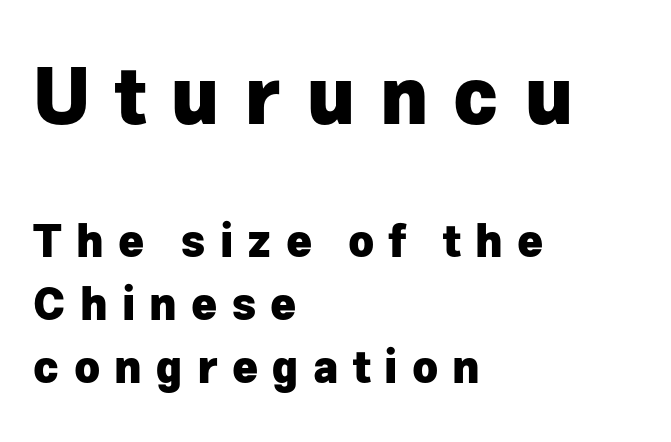
The font is running at its bold setting. Here the first block reads like a headline and the second like body copy. Look at the bottom of the vertical strokes: they stop flat, with no serifs. Tracking here is generous; glyphs stand well apart from one another. What's the leading like? Ordinary, nothing unusual. Proportional: the letters do not fall into vertical columns.
